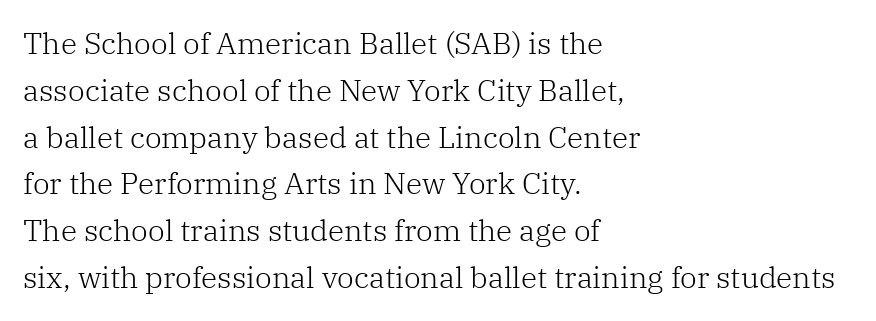
{"serif": "yes", "italic": "no", "bold": "no", "weight": "light", "width": "normal", "stroke_contrast": "low", "x_height": "medium", "monospaced": "no", "underline": "no", "align": "left", "line_spacing": "normal", "line_spacing_ratio": 1.56, "letter_spacing": "normal", "letter_spacing_em": 0.0, "glyph_px": 30}
